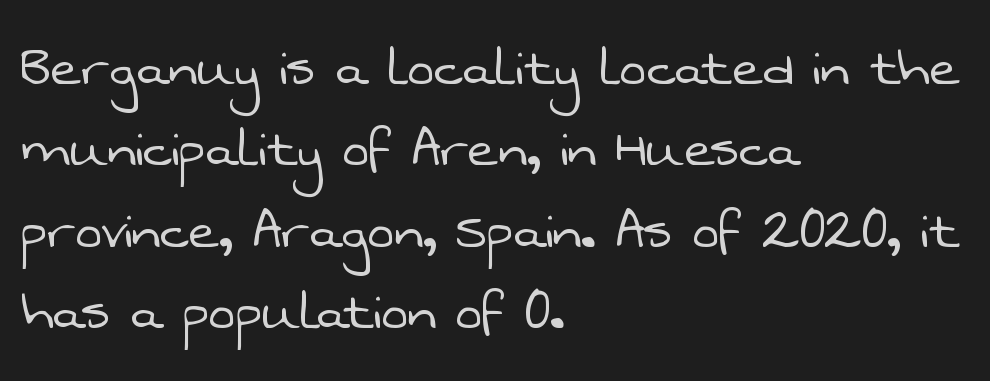
{"serif": "no", "bold": "no", "weight": "light", "width": "normal", "stroke_contrast": "low", "x_height": "medium", "monospaced": "no", "underline": "no", "align": "left", "line_spacing": "normal", "line_spacing_ratio": 1.27, "letter_spacing": "normal", "letter_spacing_em": 0.0, "glyph_px": 64}
